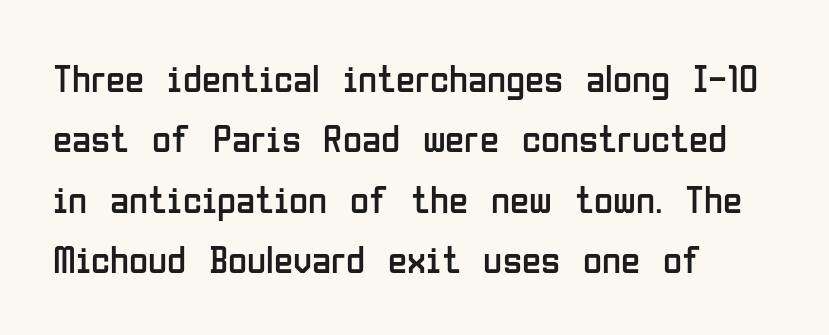
Q: Is the text bold? A: No.
Q: Is the text italic (slanted)? A: No, it is upright.
Q: Is the typeface a serif or a sans-serif typeface? A: Sans-serif.
Q: Is the text underlined? A: No.
Q: How is the paragraph aligned? A: Left-aligned.
Q: Is the spacing between letters normal or unusually wide? A: Normal.
Q: Is the spacing between lines tight, normal or loose? A: Normal.
Q: Width (condensed, normal, or wide)? A: Condensed.
Q: Stroke contrast? A: Low.
Q: x-height? A: Medium.
Q: Monospaced? A: No.
